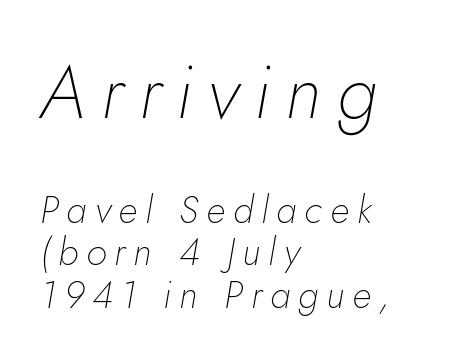
Varying glyph widths throughout — classic text-font behaviour. Caption: multi-line text, flush left, ragged right. Plain, unruled lines of type. The more generous point size was reserved for the upper chunk. The lettering tilts uniformly, giving the passage an italic look.
